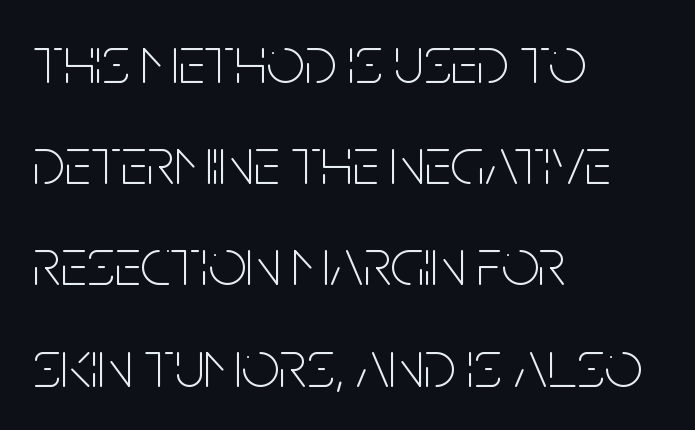
The image shows 67 px thin, condensed sans-serif type, upright; set left-aligned, normal line spacing (1.51x), normal letter spacing, not underlined; low stroke contrast and a large x-height.
